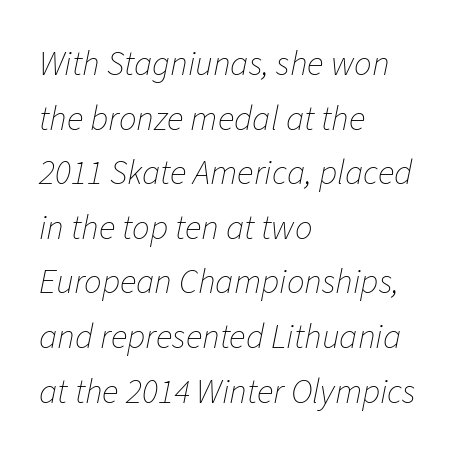
Q: Is the text bold? A: No.
Q: Is the text italic (slanted)? A: Yes, it leans right by about 11 degrees.
Q: Is the text underlined? A: No.
Q: How is the paragraph aligned? A: Left-aligned.
Q: Is the spacing between letters normal or unusually wide? A: Normal.
Q: Is the spacing between lines tight, normal or loose? A: Normal.
Q: Width (condensed, normal, or wide)? A: Normal.
Q: Stroke contrast? A: Low.
Q: x-height? A: Medium.
Q: Monospaced? A: No.
